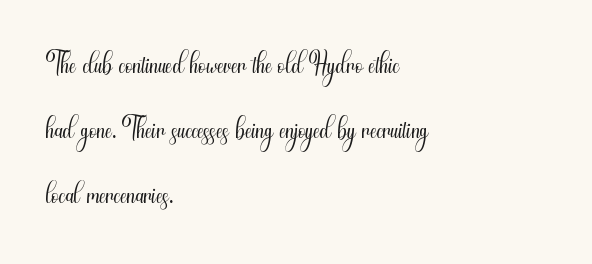
{"serif": "no", "bold": "no", "weight": "light", "width": "condensed", "stroke_contrast": "medium", "x_height": "small", "monospaced": "no", "underline": "no", "align": "left", "line_spacing": "normal", "line_spacing_ratio": 1.58, "letter_spacing": "normal", "letter_spacing_em": 0.0, "glyph_px": 41}
